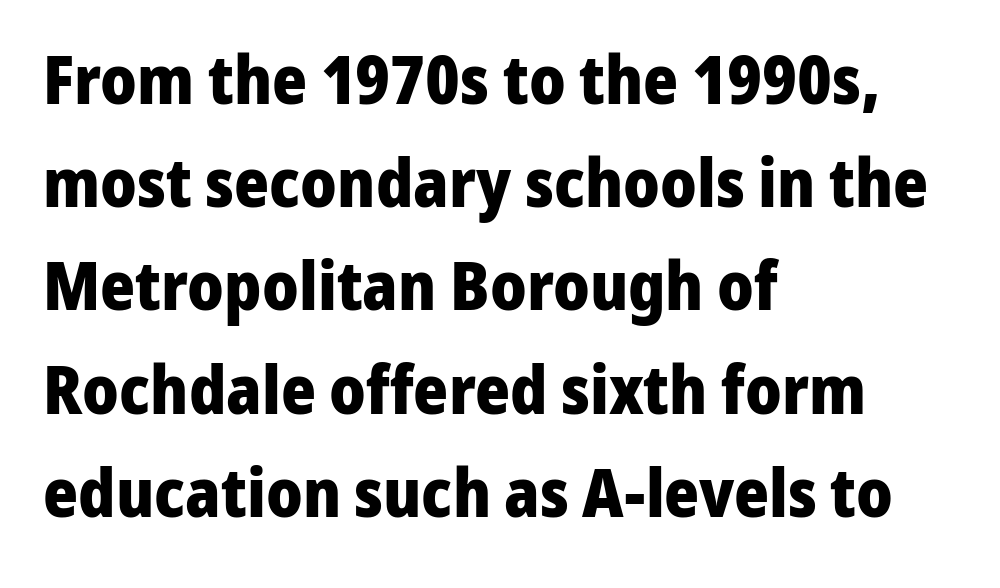
{"serif": "no", "italic": "no", "bold": "yes", "weight": "heavy", "width": "normal", "stroke_contrast": "low", "x_height": "medium", "monospaced": "no", "underline": "no", "align": "left", "line_spacing": "normal", "line_spacing_ratio": 1.54, "letter_spacing": "normal", "letter_spacing_em": 0.0, "glyph_px": 67}
